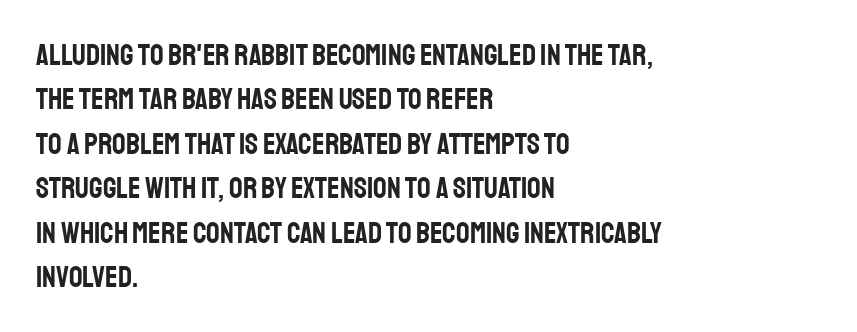
The image shows 30 px condensed sans-serif type, upright; set left-aligned, normal line spacing (1.48x), normal letter spacing, not underlined; low stroke contrast and a large x-height.
